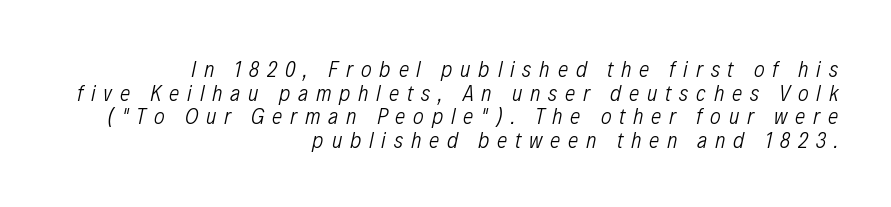
{"italic": "yes", "lean": "right", "slant_degrees": 12, "bold": "no", "underline": "no", "align": "right", "line_spacing": "tight", "line_spacing_ratio": 1.03, "letter_spacing": "wide", "letter_spacing_em": 0.34, "glyph_px": 23}
